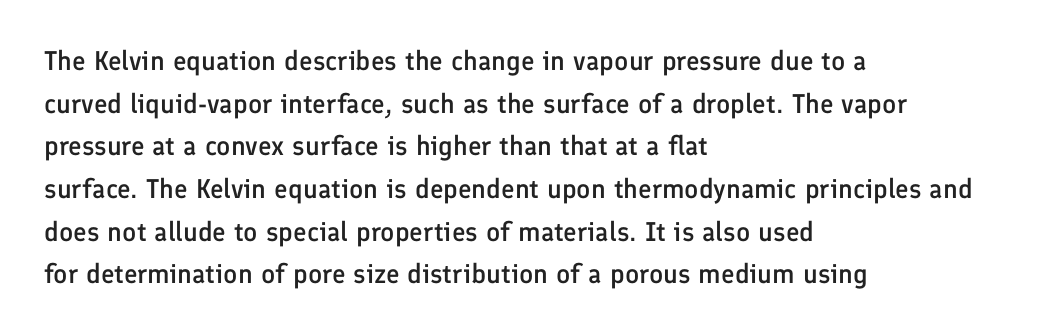
{"italic": "no", "bold": "semi", "underline": "no", "align": "left", "line_spacing": "normal", "line_spacing_ratio": 1.58, "letter_spacing": "normal", "letter_spacing_em": 0.0, "glyph_px": 27}
